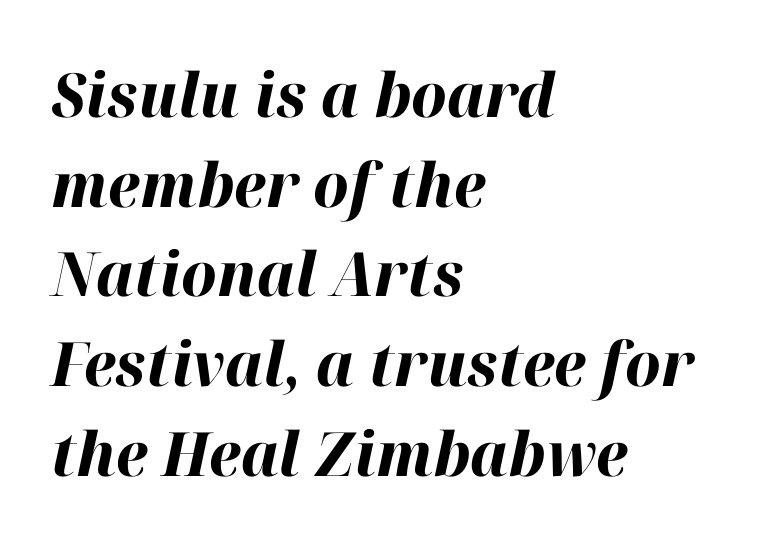
{"italic": "yes", "lean": "right", "slant_degrees": 12, "bold": "yes", "weight": "bold", "width": "normal", "stroke_contrast": "high", "x_height": "medium", "monospaced": "no", "underline": "no", "align": "left", "line_spacing": "normal", "line_spacing_ratio": 1.47, "letter_spacing": "normal", "letter_spacing_em": 0.0, "glyph_px": 61}
